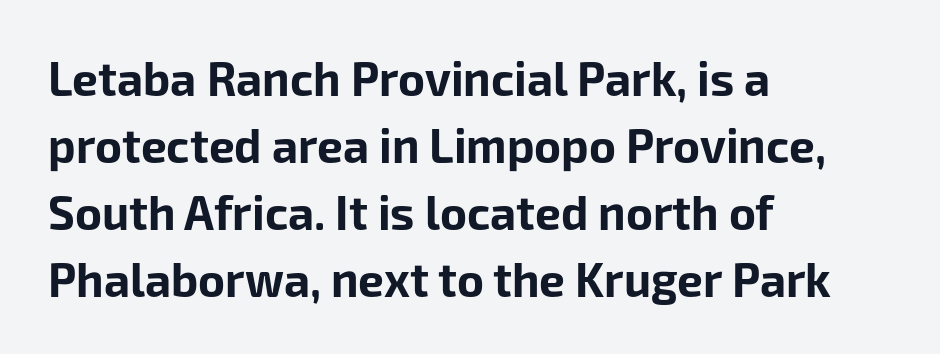
You can tell it's not italic because the verticals are truly vertical. The line-height multiplier appears to be the usual default. The rendering uses natural spacing where letterforms have individual widths. This rendering employs a face without finishing strokes, i.e., a sans-serif. Each glyph is drawn with heavy, bold strokes. Descender tails drop into unmarked territory.
